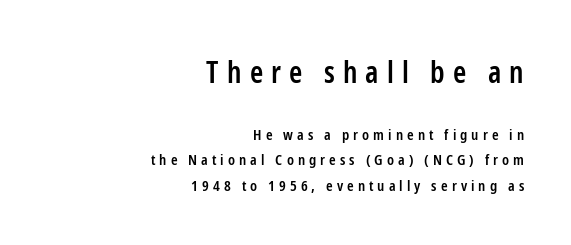
Semibold letterforms, between regular and bold. This rendering features lettering with no underline. This sample uses a sans-serif face. All the whitespace from short lines collects on the left. Proportional: the letters do not fall into vertical columns. Tracking value appears strongly positive — letters spread wide.
